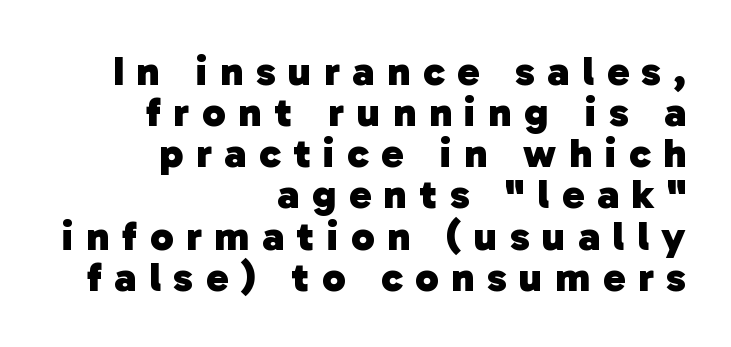
All the whitespace from short lines collects on the left. Here the designer chose a conventional face with non-uniform glyph widths. Someone cranked the tracking dial way up on this one. Students, this is bold: see how much ink each stroke carries. Beneath every word, the page is bare.
